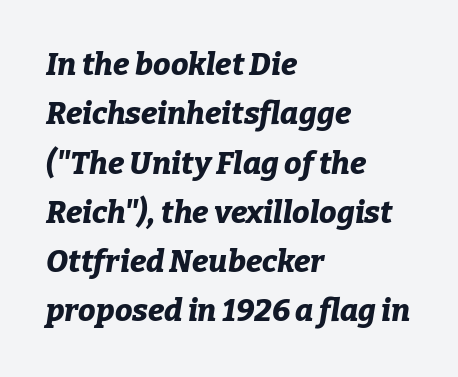
This is heavy type, rendered in bold. Do the characters align in a grid? No, the font is proportional. The passage shown stacks its lines at a standard gap. These lines stack with their left ends in a neat column.
